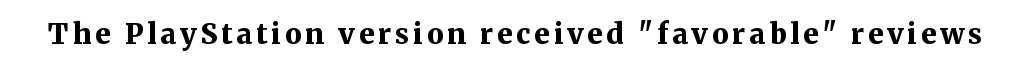
Small tapered or slab feet sit at the stroke ends, so this counts as serif. Looks like regular typesetting: each glyph gets only the width it needs. Rule under the text: the space is simply empty. These lines were composed using upright roman letters. Compared with an ordinary text face, these strokes are far heavier — a full bold.
